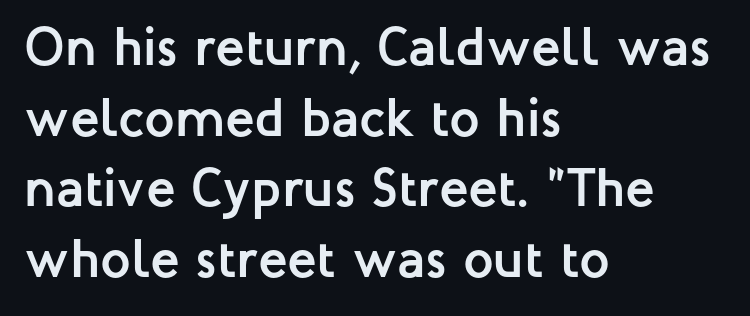
Q: Is the text bold? A: Yes.
Q: Is the text italic (slanted)? A: No, it is upright.
Q: Is the typeface a serif or a sans-serif typeface? A: Sans-serif.
Q: Is the text underlined? A: No.
Q: How is the paragraph aligned? A: Left-aligned.
Q: Is the spacing between letters normal or unusually wide? A: Normal.
Q: Is the spacing between lines tight, normal or loose? A: Normal.
Q: Width (condensed, normal, or wide)? A: Normal.
Q: Stroke contrast? A: Low.
Q: x-height? A: Medium.
Q: Monospaced? A: No.
